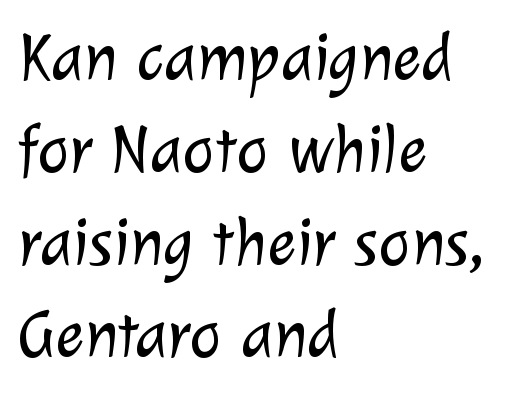
The image shows 68 px light sans-serif type; set left-aligned, normal line spacing (1.36x), normal letter spacing, not underlined; low stroke contrast and a medium x-height.
